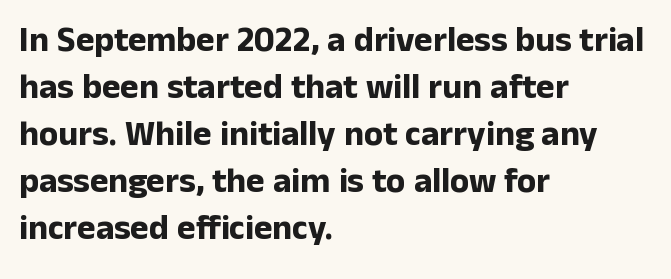
The image shows 35 px bold sans-serif type, upright; set left-aligned, normal line spacing (1.34x), normal letter spacing, not underlined; low stroke contrast and a medium x-height.
